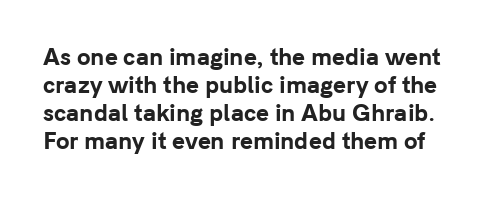
{"italic": "no", "bold": "yes", "underline": "no", "line_spacing": "normal", "line_spacing_ratio": 1.27, "letter_spacing": "normal", "letter_spacing_em": 0.0, "glyph_px": 22}
